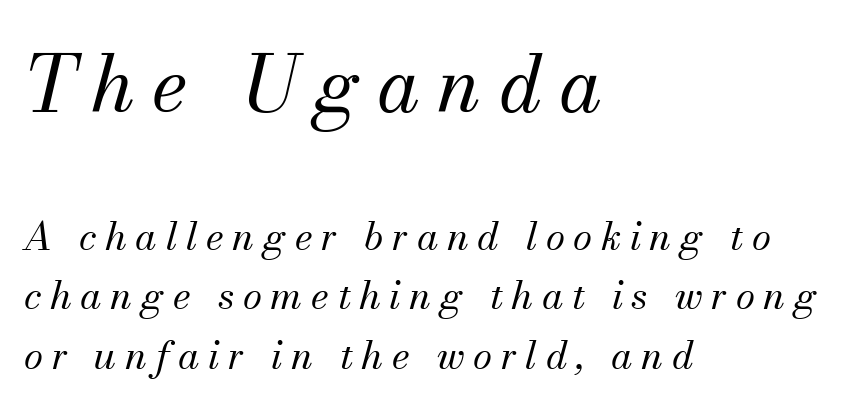
The image shows 78 px regular-weight serif type, italic (leaning right); set left-aligned, normal line spacing (1.53x), unusually wide letter spacing (+0.22 em), not underlined; the first (top) block is 2.0x larger; medium stroke contrast and a small x-height.
